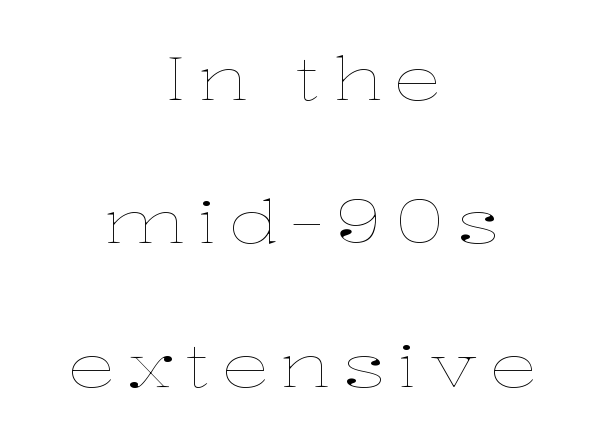
The image shows 60 px thin, wide type, upright; set centered, loose line spacing (2.39x), not underlined; low stroke contrast and a medium x-height.
